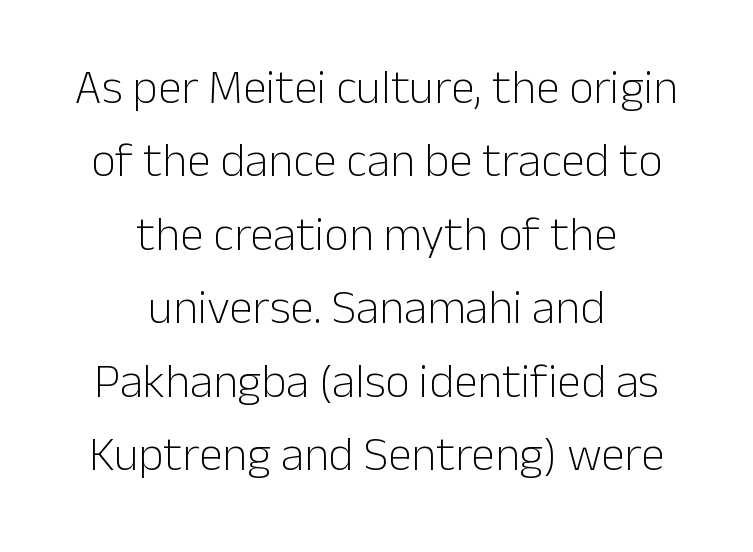
{"serif": "no", "italic": "no", "bold": "no", "weight": "light", "width": "normal", "stroke_contrast": "low", "x_height": "medium", "monospaced": "no", "underline": "no", "align": "center", "line_spacing": "normal", "line_spacing_ratio": 1.53, "letter_spacing": "normal", "letter_spacing_em": 0.0, "glyph_px": 48}
